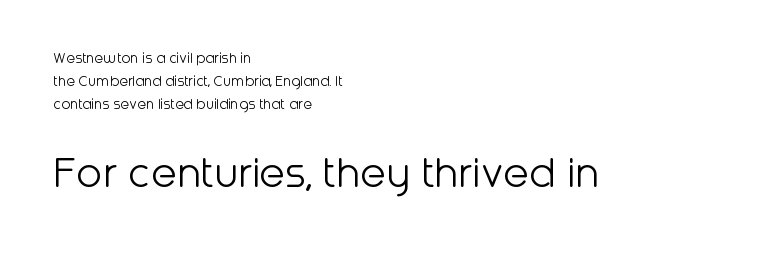
{"serif": "no", "italic": "no", "bold": "no", "weight": "light", "width": "normal", "stroke_contrast": "low", "x_height": "medium", "monospaced": "no", "underline": "no", "align": "left", "line_spacing": "normal", "line_spacing_ratio": 1.43, "letter_spacing": "normal", "letter_spacing_em": 0.0, "larger_block": "second", "size_ratio": 2.94, "glyph_px": 47}
